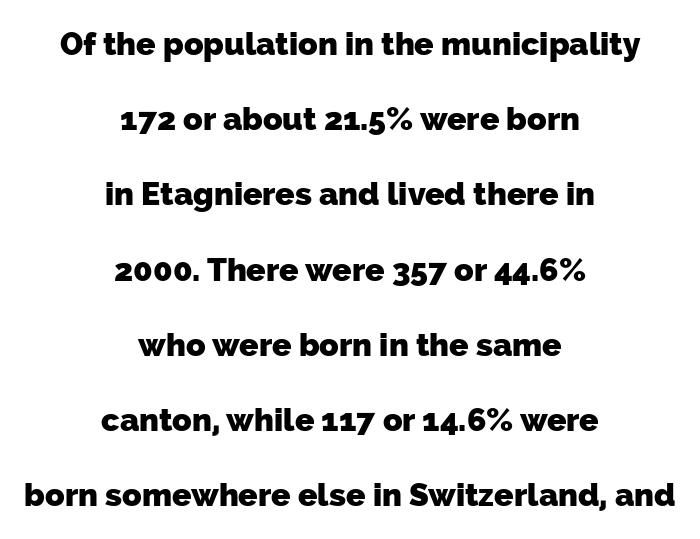
Just letters on the line, the space beneath them empty. I'd describe the lettering as bold — thick and assertive. You could call the tracking neutral — neither tight nor loose. Letterform terminals end flat and unadorned throughout the passage. These lines are rendered in a variable-pitch font.
